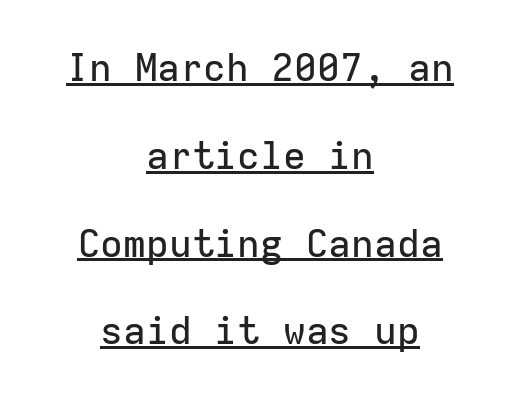
Q: Is the text italic (slanted)? A: No, it is upright.
Q: Is the typeface a serif or a sans-serif typeface? A: Sans-serif.
Q: Is the text underlined? A: Yes.
Q: How is the paragraph aligned? A: Centered.
Q: Is the spacing between letters normal or unusually wide? A: Normal.
Q: Is the spacing between lines tight, normal or loose? A: Loose.
Q: Width (condensed, normal, or wide)? A: Normal.
Q: Stroke contrast? A: Low.
Q: x-height? A: Medium.
Q: Monospaced? A: Yes.
